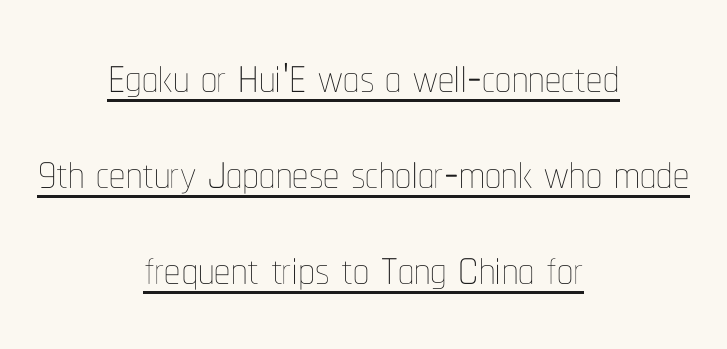
Q: Is the text bold? A: No.
Q: Is the text italic (slanted)? A: No, it is upright.
Q: Is the text underlined? A: Yes.
Q: How is the paragraph aligned? A: Centered.
Q: Is the spacing between letters normal or unusually wide? A: Normal.
Q: Is the spacing between lines tight, normal or loose? A: Normal.
Q: Width (condensed, normal, or wide)? A: Condensed.
Q: Stroke contrast? A: Low.
Q: x-height? A: Medium.
Q: Monospaced? A: No.
